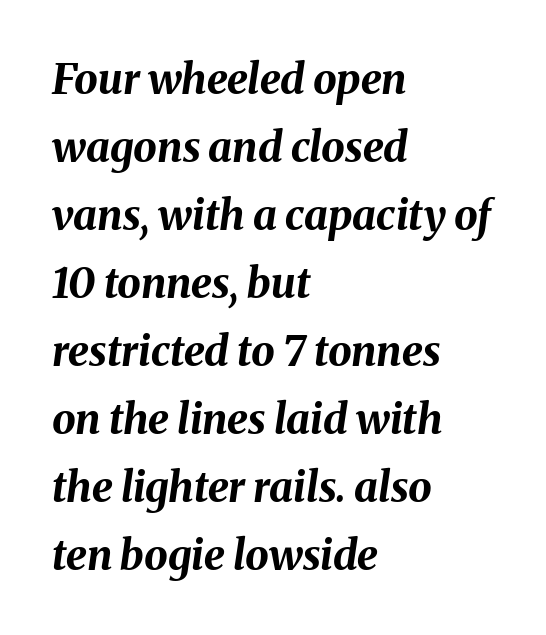
{"italic": "yes", "lean": "right", "slant_degrees": 8, "bold": "yes", "weight": "bold", "width": "normal", "stroke_contrast": "medium", "x_height": "medium", "monospaced": "no", "underline": "no", "align": "left", "line_spacing": "normal", "line_spacing_ratio": 1.62, "letter_spacing": "normal", "letter_spacing_em": 0.0, "glyph_px": 42}
